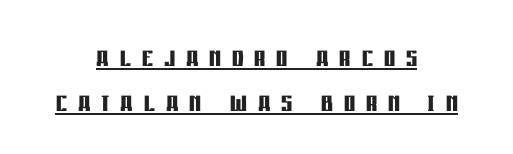
This sample is center-justified, so both line endings float freely. These lines are rendered in a variable-pitch font. This is sans-serif lettering, the kind often seen on screens and signage. Typesetter's note: full bold, strokes at maximum text heaviness. The words here are underlined. Honestly, the letter spacing is so wide it's the main thing you notice.
